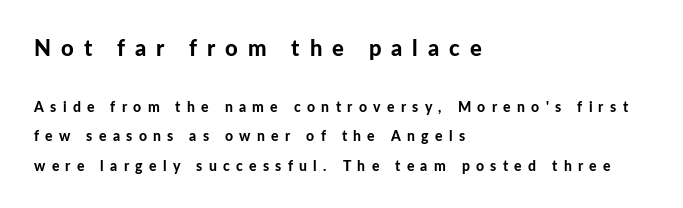
The letters stand straight up with perfectly vertical stems. Just letters on the line, the space beneath them empty. Typeset ragged right — the left edge is the straight one. The font is running at its bold setting. This block would shrink considerably if given ordinary leading; it's expanded now.
